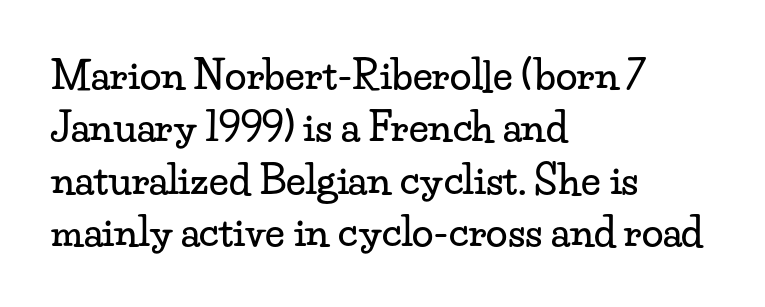
Inter-character spacing is left at the font's built-in metrics. Upright lettering throughout. Unlike a clean sans, this face finishes its strokes with serifs. Left-aligned paragraph, ragged on the right. Character widths vary here, with narrow letters taking less room than wide ones. Type without underlining.
